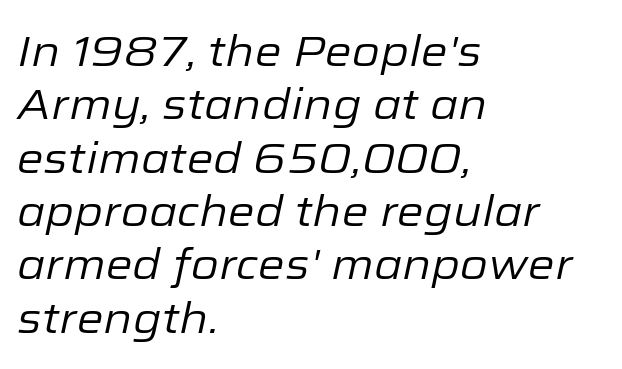
Q: Is the text bold? A: No.
Q: Is the text italic (slanted)? A: Yes, it leans right by about 12 degrees.
Q: Is the text underlined? A: No.
Q: How is the paragraph aligned? A: Left-aligned.
Q: Is the spacing between letters normal or unusually wide? A: Normal.
Q: Width (condensed, normal, or wide)? A: Normal.
Q: Stroke contrast? A: Low.
Q: x-height? A: Medium.
Q: Monospaced? A: No.
